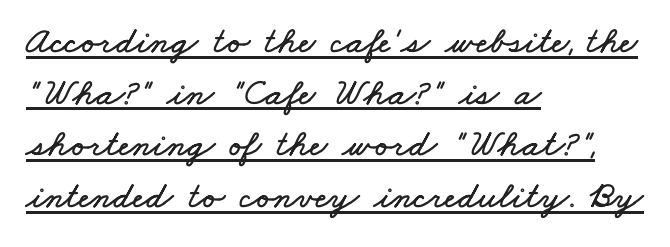
Tracking value appears to be zero — textbook default spacing. Teacher's note: observe the even left margin — that is flush-left alignment. Do the characters align in a grid? No, the font is proportional. Each new line begins a customary step beneath the previous one. Quick note: underline on.
